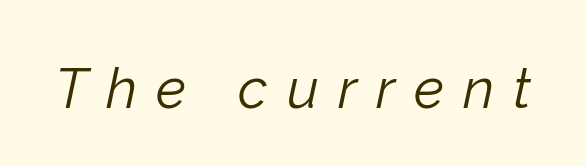
{"italic": "yes", "lean": "right", "slant_degrees": 12, "bold": "no", "weight": "light", "width": "normal", "stroke_contrast": "low", "x_height": "medium", "monospaced": "no", "underline": "no", "letter_spacing": "wide", "letter_spacing_em": 0.34, "glyph_px": 56}
